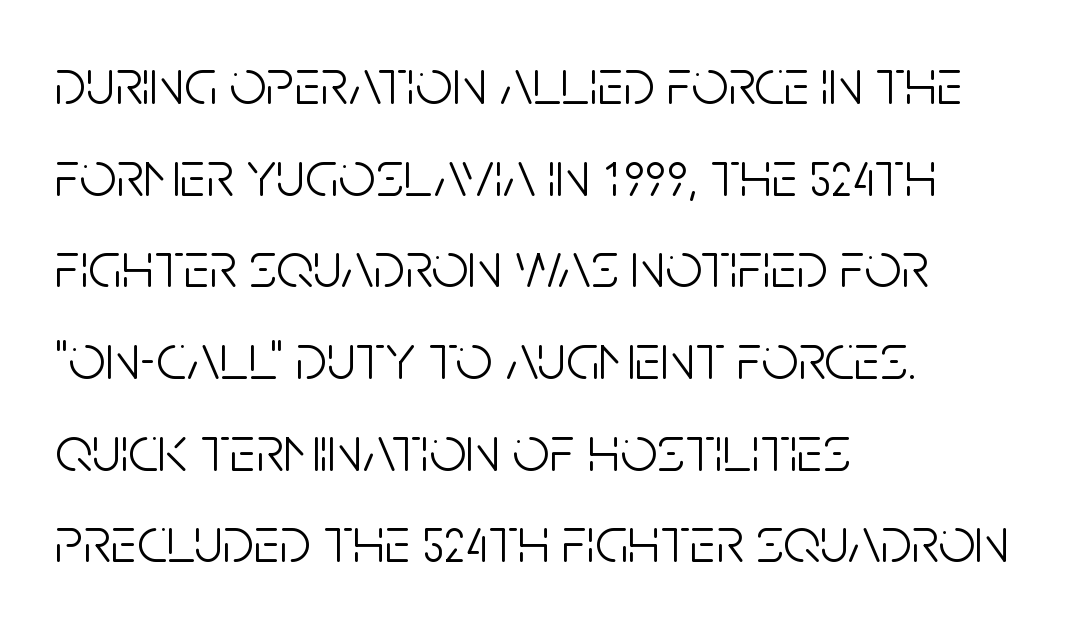
Stems here are at most as thick as an everyday book face. Line spacing here is normal. Posture: upright roman. A typesetter would call this zero additional tracking. The foot of each line stays bare and open.
